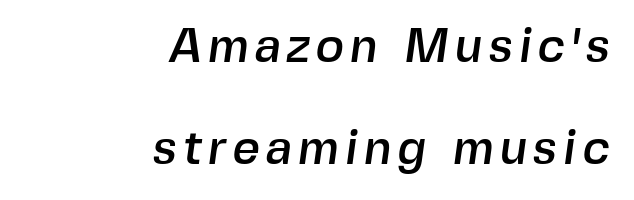
{"serif": "no", "width": "normal", "x_height": "medium", "monospaced": "no", "underline": "no", "align": "right", "line_spacing": "loose", "line_spacing_ratio": 2.12, "glyph_px": 48}
